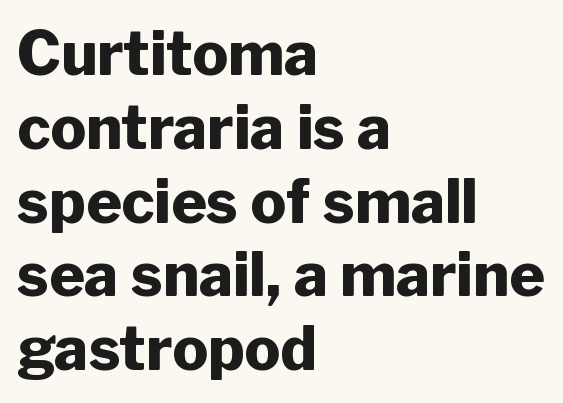
Q: Is the text bold? A: Yes.
Q: Is the text italic (slanted)? A: No, it is upright.
Q: Is the typeface a serif or a sans-serif typeface? A: Sans-serif.
Q: Is the text underlined? A: No.
Q: How is the paragraph aligned? A: Left-aligned.
Q: Is the spacing between letters normal or unusually wide? A: Normal.
Q: Width (condensed, normal, or wide)? A: Normal.
Q: Stroke contrast? A: Low.
Q: x-height? A: Medium.
Q: Monospaced? A: No.
